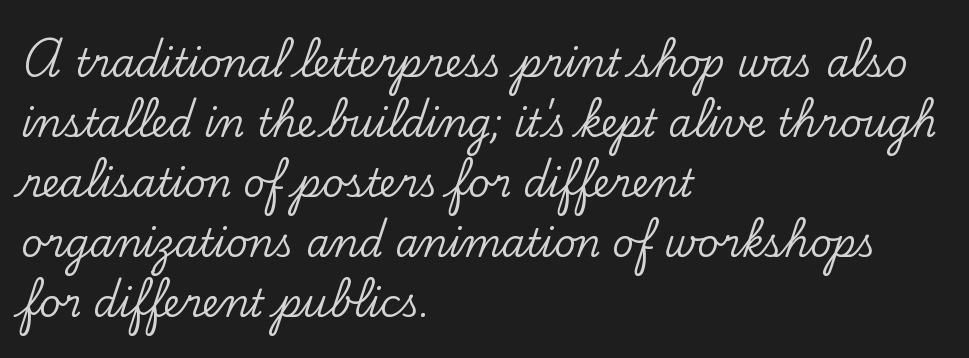
{"serif": "yes", "width": "normal", "stroke_contrast": "low", "x_height": "small", "monospaced": "no", "underline": "no", "align": "left", "line_spacing": "normal", "line_spacing_ratio": 1.58, "letter_spacing": "normal", "letter_spacing_em": 0.0, "glyph_px": 38}
